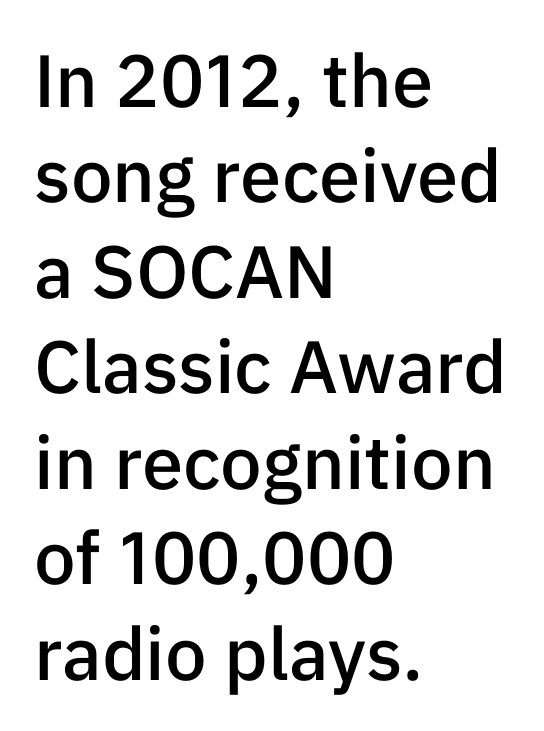
{"serif": "no", "italic": "no", "bold": "semi", "weight": "semibold", "width": "normal", "stroke_contrast": "low", "x_height": "medium", "monospaced": "no", "underline": "no", "align": "left", "line_spacing": "normal", "line_spacing_ratio": 1.29, "letter_spacing": "normal", "letter_spacing_em": 0.0, "glyph_px": 74}
